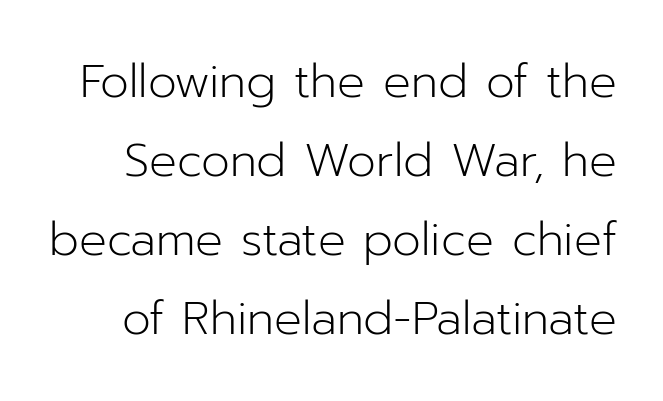
These lines are composed in type without serifs. A bare baseline throughout the passage. The type sits square on the baseline with zero lean. Each stroke keeps to a modest, everyday thickness or less. Between one letter and the next there's only the usual sliver of space.
